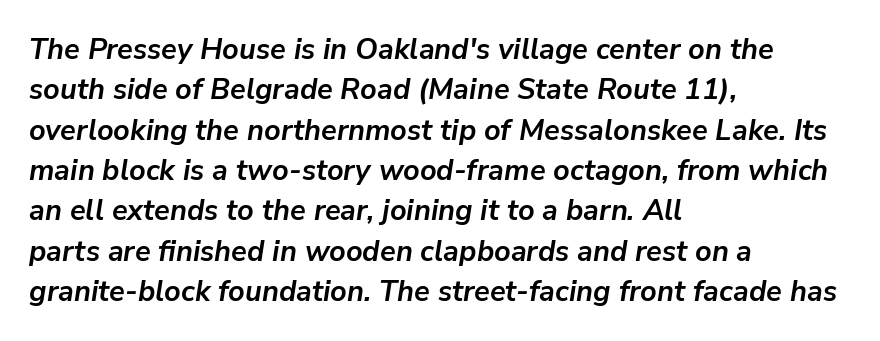
The image shows 29 px semibold type, italic (leaning right); set left-aligned, normal line spacing (1.39x), normal letter spacing, not underlined; low stroke contrast and a medium x-height.
